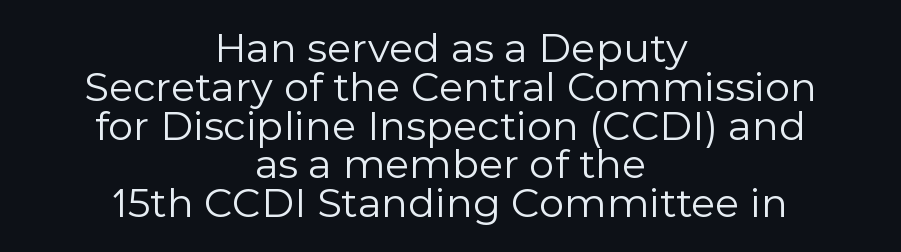
What stands out about the letter spacing? Nothing — it is the standard amount. Notice how the passage keeps no hard edge, just a central spine. Honestly, there is no underline to notice here at all. Every stem runs plumb, perpendicular to the baseline.
